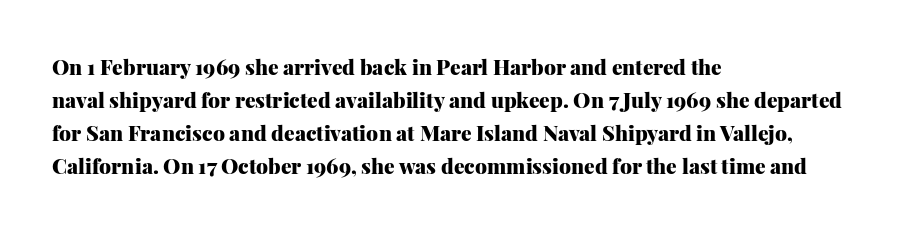
Q: Is the text bold? A: Yes.
Q: Is the text italic (slanted)? A: No, it is upright.
Q: Is the text underlined? A: No.
Q: How is the paragraph aligned? A: Left-aligned.
Q: Is the spacing between letters normal or unusually wide? A: Normal.
Q: Is the spacing between lines tight, normal or loose? A: Normal.
